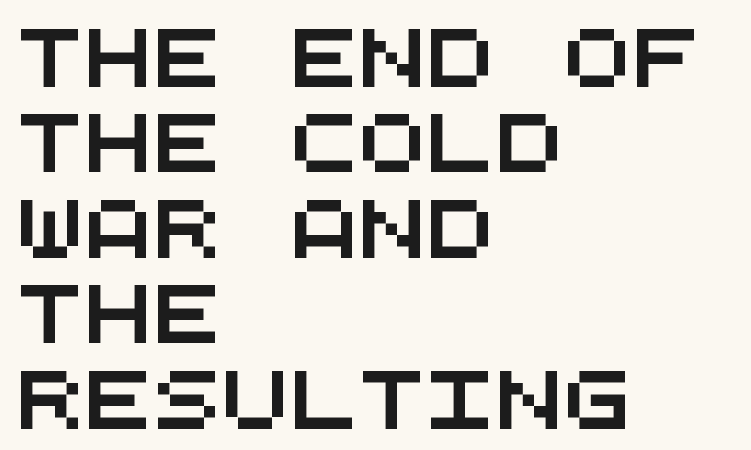
{"serif": "no", "width": "wide", "stroke_contrast": "medium", "x_height": "large", "monospaced": "yes", "underline": "no", "align": "left", "line_spacing": "normal", "line_spacing_ratio": 1.5, "letter_spacing": "normal", "letter_spacing_em": 0.0, "glyph_px": 57}
